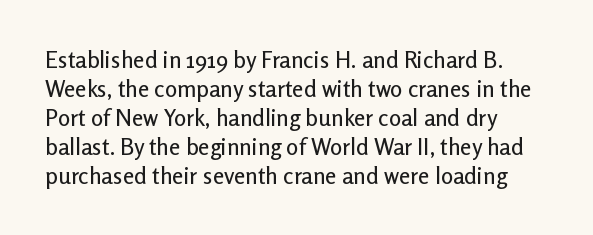
Q: Is the text italic (slanted)? A: No, it is upright.
Q: Is the text underlined? A: No.
Q: How is the paragraph aligned? A: Left-aligned.
Q: Is the spacing between letters normal or unusually wide? A: Normal.
Q: Is the spacing between lines tight, normal or loose? A: Normal.
